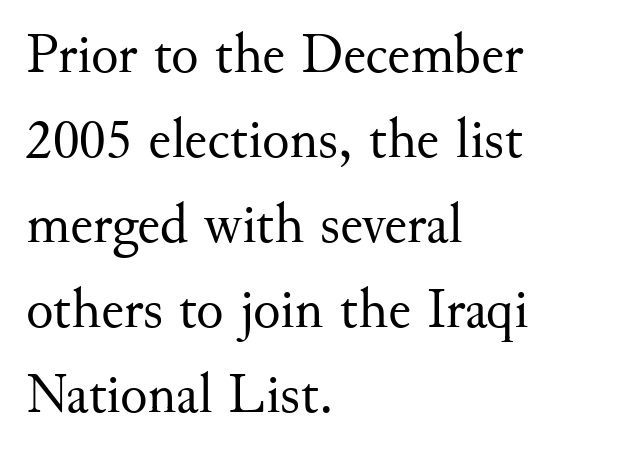
The image shows 57 px regular-weight serif type, upright; set left-aligned, normal line spacing (1.49x), normal letter spacing, not underlined; medium stroke contrast and a small x-height.
